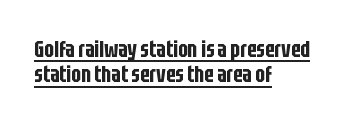
In terms of posture, this sample is upright. A classic flush-left, rag-right setting is used for this passage. Caption: standard tracking, unaltered. Somebody hit Ctrl+U on this one — the words are underlined. This block would grow much taller if given ordinary leading; it's compressed now.
